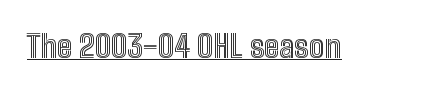
{"italic": "no", "width": "condensed", "x_height": "medium", "monospaced": "no", "underline": "yes", "letter_spacing": "normal", "letter_spacing_em": 0.0, "glyph_px": 31}
